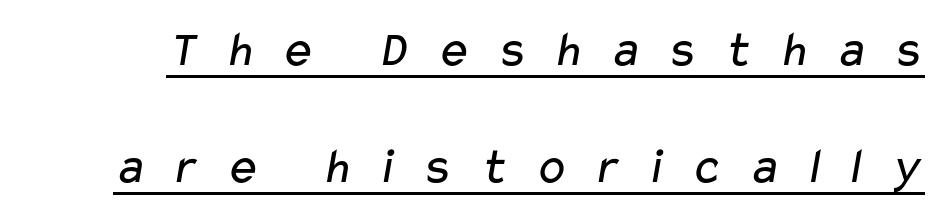
Q: Is the text bold? A: No.
Q: Is the typeface a serif or a sans-serif typeface? A: Sans-serif.
Q: Is the text underlined? A: Yes.
Q: Is the spacing between letters normal or unusually wide? A: Unusually wide.
Q: Is the spacing between lines tight, normal or loose? A: Loose.
Q: Width (condensed, normal, or wide)? A: Wide.
Q: Stroke contrast? A: Low.
Q: x-height? A: Medium.
Q: Monospaced? A: No.
